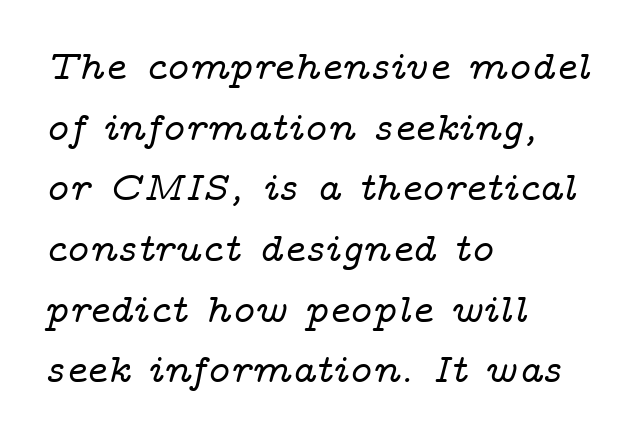
{"serif": "yes", "italic": "yes", "lean": "right", "slant_degrees": 14, "width": "wide", "stroke_contrast": "low", "x_height": "medium", "monospaced": "no", "underline": "no", "align": "left", "line_spacing": "normal", "line_spacing_ratio": 1.48, "letter_spacing": "normal", "letter_spacing_em": 0.0, "glyph_px": 41}
